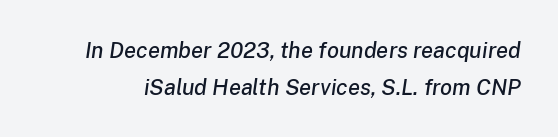
{"italic": "yes", "lean": "right", "slant_degrees": 8, "underline": "no", "line_spacing": "normal", "line_spacing_ratio": 1.66, "letter_spacing": "normal", "letter_spacing_em": 0.0, "glyph_px": 22}
